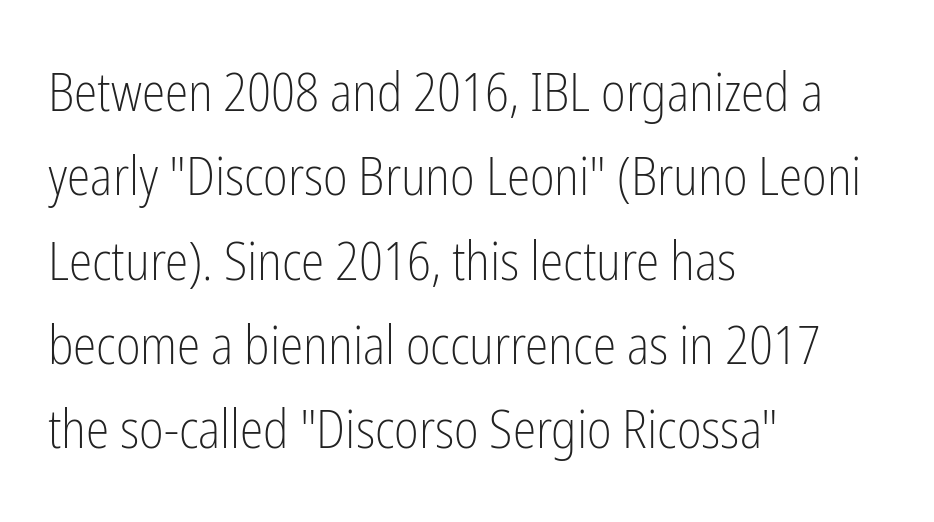
Q: Is the text bold? A: No.
Q: Is the text italic (slanted)? A: No, it is upright.
Q: Is the typeface a serif or a sans-serif typeface? A: Sans-serif.
Q: Is the text underlined? A: No.
Q: How is the paragraph aligned? A: Left-aligned.
Q: Is the spacing between letters normal or unusually wide? A: Normal.
Q: Is the spacing between lines tight, normal or loose? A: Normal.
Q: Width (condensed, normal, or wide)? A: Condensed.
Q: Stroke contrast? A: Low.
Q: x-height? A: Medium.
Q: Monospaced? A: No.
